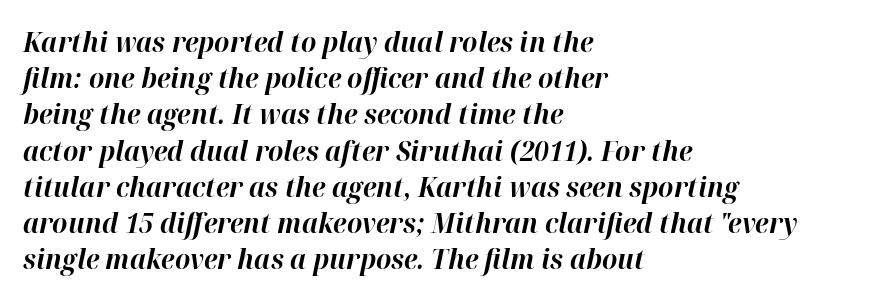
{"italic": "yes", "lean": "right", "slant_degrees": 12, "bold": "yes", "underline": "no", "align": "left", "line_spacing": "normal", "line_spacing_ratio": 1.34, "letter_spacing": "normal", "letter_spacing_em": 0.0, "glyph_px": 27}
